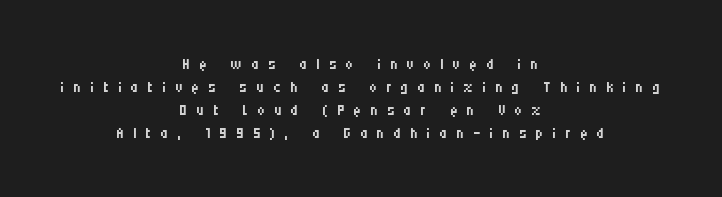
{"italic": "no", "bold": "no", "underline": "no", "align": "center", "line_spacing": "tight", "line_spacing_ratio": 1.09, "letter_spacing": "wide", "letter_spacing_em": 0.43, "glyph_px": 21}
